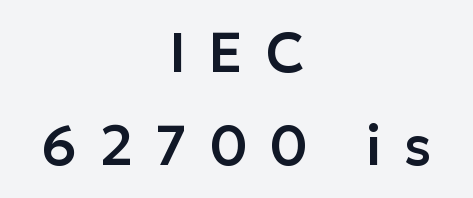
The image shows 56 px sans-serif type, upright; set centered, normal line spacing (1.66x), unusually wide letter spacing (+0.4 em), not underlined; low stroke contrast and a medium x-height.
